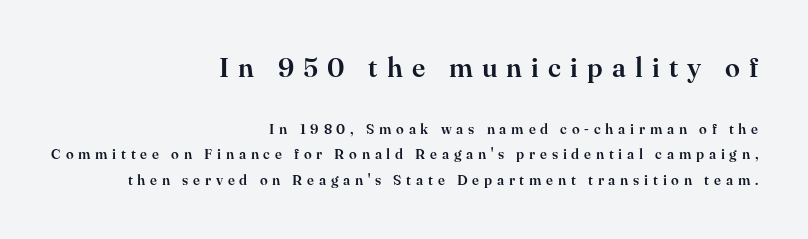
Q: Is the text italic (slanted)? A: No, it is upright.
Q: Is the text underlined? A: No.
Q: How is the paragraph aligned? A: Right-aligned.
Q: Is the spacing between letters normal or unusually wide? A: Unusually wide.
Q: Which block of text is set in a larger size, the first (top) or the second (bottom)? A: The first (top) one.
